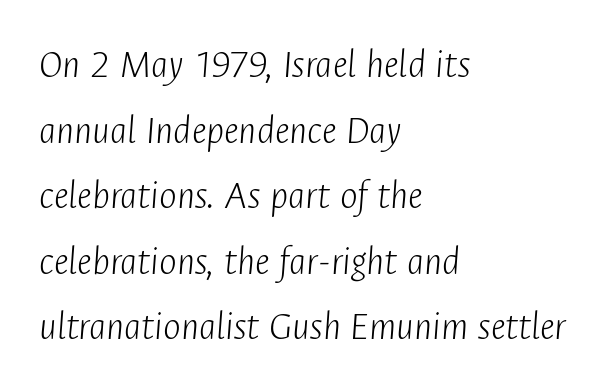
Q: Is the text bold? A: No.
Q: Is the text italic (slanted)? A: Yes, it leans right by about 4 degrees.
Q: Is the text underlined? A: No.
Q: How is the paragraph aligned? A: Left-aligned.
Q: Is the spacing between letters normal or unusually wide? A: Normal.
Q: Is the spacing between lines tight, normal or loose? A: Normal.
Q: Width (condensed, normal, or wide)? A: Condensed.
Q: Stroke contrast? A: Low.
Q: x-height? A: Medium.
Q: Monospaced? A: No.
